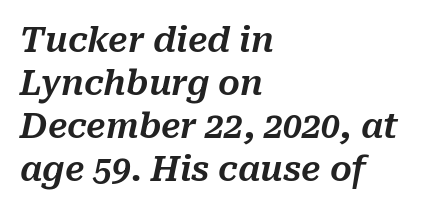
A typesetter would call this proportional, since set widths differ per character. One-word summary of the alignment: left. The specimen omits any rule beneath the text block's lines. Leading: standard. The passage shown has conventional tracking throughout. These lines were composed using italics.
